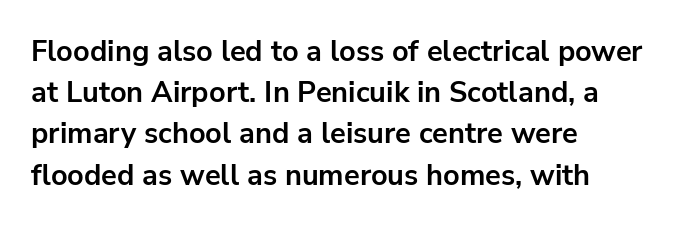
Reading down the block, your eye returns to a fixed left position each line. Evenly set lines give the paragraph a standard silhouette. The typography opts for an upright posture over an oblique one. Nothing unusual about the tracking: characters are spaced as the font intends. Rule under the text: the space is simply empty.
